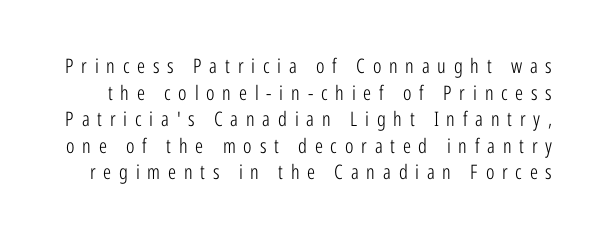
Q: Is the text bold? A: No.
Q: Is the text italic (slanted)? A: No, it is upright.
Q: Is the text underlined? A: No.
Q: Is the spacing between letters normal or unusually wide? A: Unusually wide.
Q: Is the spacing between lines tight, normal or loose? A: Normal.
